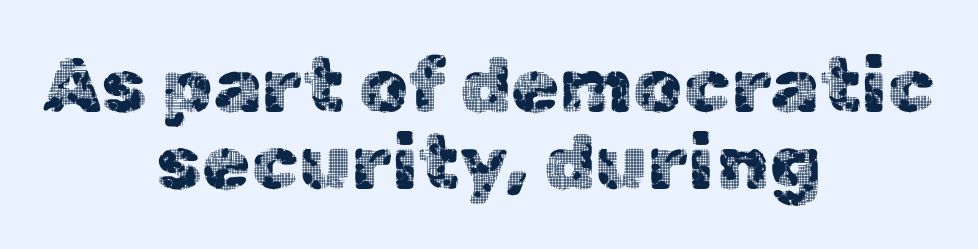
{"serif": "no", "italic": "no", "width": "normal", "x_height": "medium", "monospaced": "no", "underline": "no", "align": "center", "line_spacing": "tight", "line_spacing_ratio": 0.99, "letter_spacing": "normal", "letter_spacing_em": 0.0, "glyph_px": 78}
